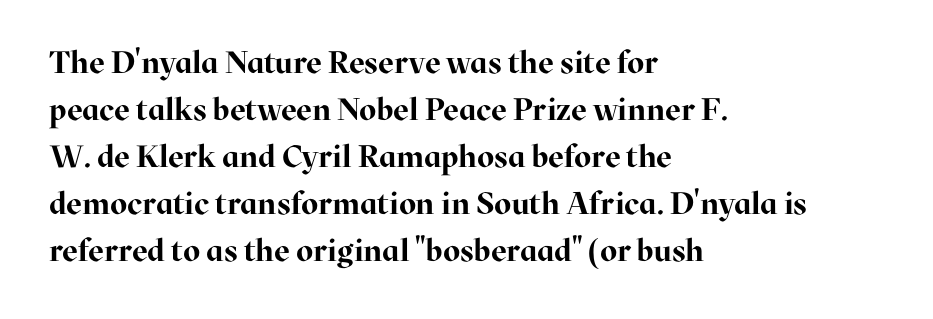
A classic flush-left, rag-right setting is used for this passage. Bold? Absolutely — the strokes are thick and heavy. Inter-character spacing is left at the font's built-in metrics. Do the characters align in a grid? No, the font is proportional.
